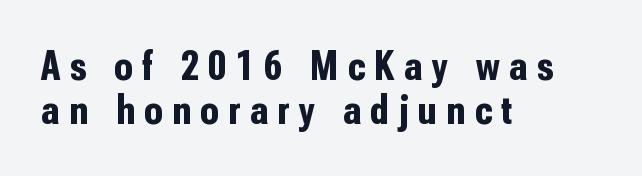
Q: Is the text bold? A: Yes.
Q: Is the text italic (slanted)? A: No, it is upright.
Q: Is the typeface a serif or a sans-serif typeface? A: Sans-serif.
Q: Is the text underlined? A: No.
Q: How is the paragraph aligned? A: Left-aligned.
Q: Is the spacing between letters normal or unusually wide? A: Unusually wide.
Q: Is the spacing between lines tight, normal or loose? A: Tight.
Q: Width (condensed, normal, or wide)? A: Condensed.
Q: Stroke contrast? A: Low.
Q: x-height? A: Medium.
Q: Monospaced? A: No.
